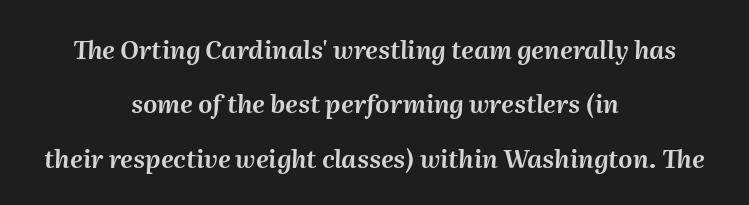
The image shows 25 px text type, italic (leaning right); set centered, loose line spacing (2.18x), normal letter spacing, not underlined.
